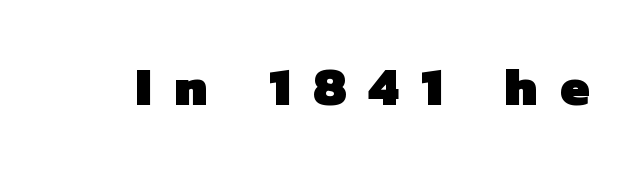
The image shows 53 px heavy sans-serif type; set unusually wide letter spacing (+0.43 em), not underlined; low stroke contrast and a medium x-height.
